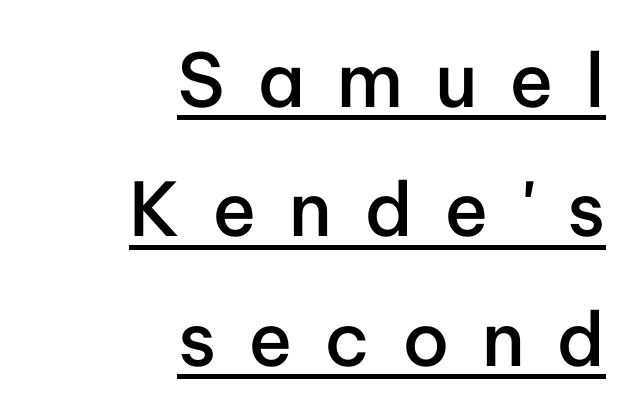
{"serif": "no", "italic": "no", "bold": "semi", "weight": "semibold", "width": "normal", "stroke_contrast": "low", "x_height": "medium", "monospaced": "no", "underline": "yes", "align": "right", "line_spacing_ratio": 1.75, "letter_spacing": "wide", "letter_spacing_em": 0.43, "glyph_px": 74}
